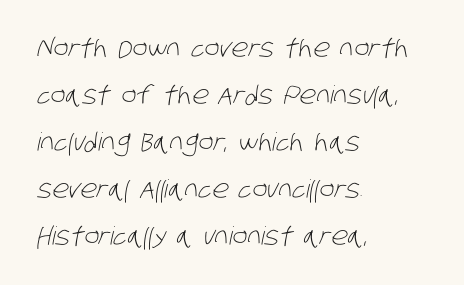
The image shows 25 px text type; set left-aligned, line spacing 1.88x, normal letter spacing, not underlined.
